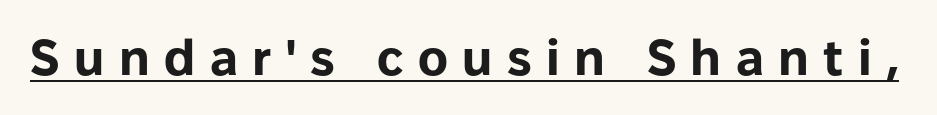
The image shows 50 px bold sans-serif type, upright; set unusually wide letter spacing (+0.29 em), underlined; low stroke contrast and a medium x-height.
